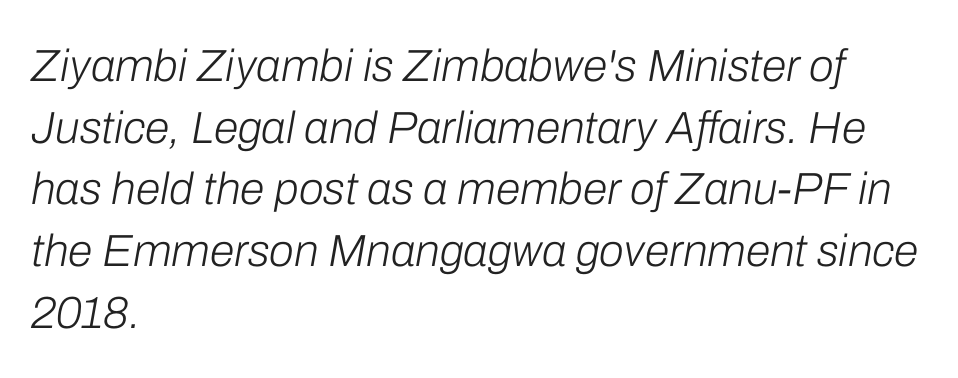
These glyphs show unthickened strokes, regular width or finer. No extra tracking has been applied to these lines. Yep, that's italic — everything's leaning. No word sits above an underline. The rendering uses natural spacing where letterforms have individual widths.
